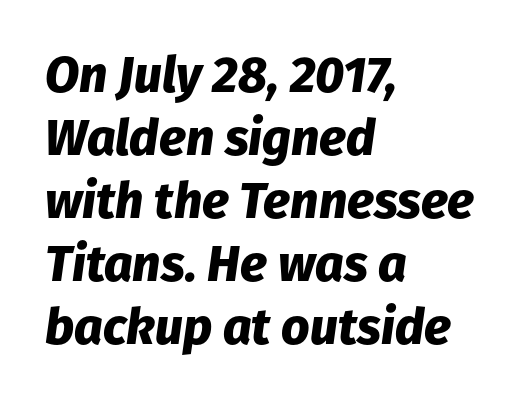
Q: Is the text bold? A: Yes.
Q: Is the text italic (slanted)? A: Yes, it leans right by about 8 degrees.
Q: Is the text underlined? A: No.
Q: How is the paragraph aligned? A: Left-aligned.
Q: Is the spacing between letters normal or unusually wide? A: Normal.
Q: Is the spacing between lines tight, normal or loose? A: Normal.
Q: Width (condensed, normal, or wide)? A: Normal.
Q: Stroke contrast? A: Low.
Q: x-height? A: Medium.
Q: Monospaced? A: No.
